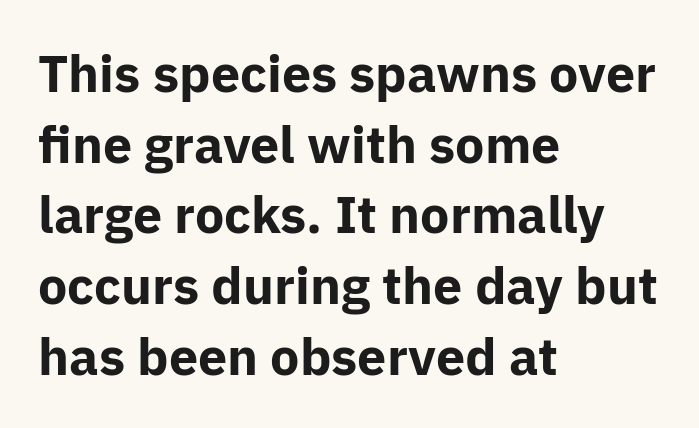
Letter spacing: default. Unmarked baselines from the first word to the last. No italicization has been applied; the sample stays upright. A typesetter would label this face a sans.
